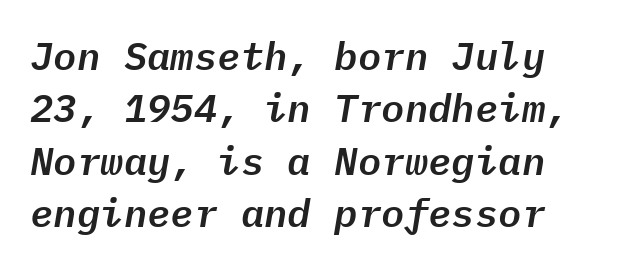
Q: Is the text italic (slanted)? A: Yes, it leans right by about 9 degrees.
Q: Is the text underlined? A: No.
Q: Is the spacing between letters normal or unusually wide? A: Normal.
Q: Is the spacing between lines tight, normal or loose? A: Normal.
Q: Width (condensed, normal, or wide)? A: Normal.
Q: Stroke contrast? A: Low.
Q: x-height? A: Medium.
Q: Monospaced? A: Yes.
